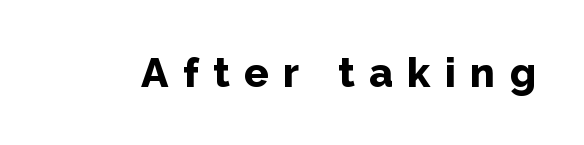
The image shows 41 px bold sans-serif type, upright; set unusually wide letter spacing (+0.35 em), not underlined; low stroke contrast and a medium x-height.
